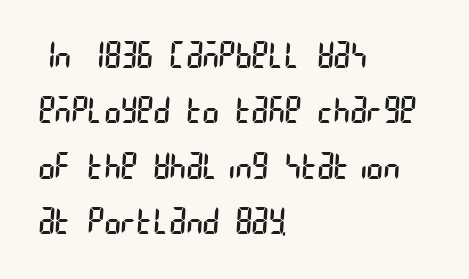
Each new line begins a customary step beneath the previous one. Serifs: no, the terminals of the letterforms are clean. Descenders hang freely into open space. No heavy texture on the line: the type isn't bold. The letterforms sit shoulder to shoulder at normal distance. Notice how the passage keeps a crisp vertical edge on the left only.
